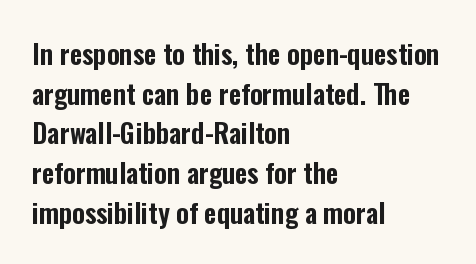
The image shows 27 px text type, upright; set left-aligned, normal line spacing (1.47x), normal letter spacing, not underlined.
